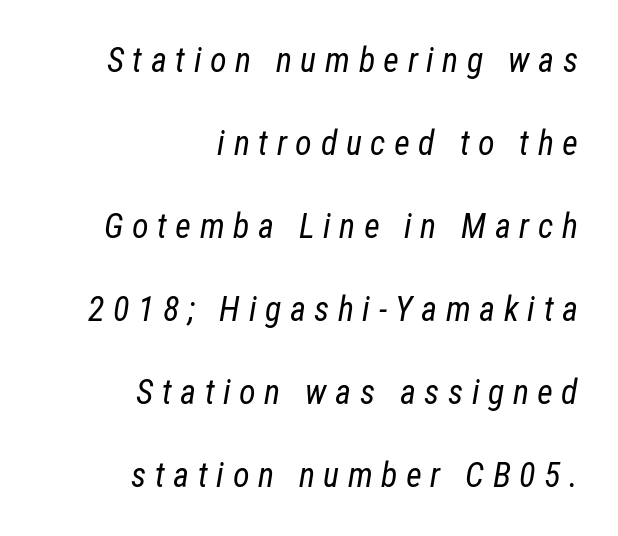
The image shows 34 px regular-weight, condensed type, italic (leaning right); set right-aligned, loose line spacing (2.44x), unusually wide letter spacing (+0.25 em), not underlined; low stroke contrast and a medium x-height.
